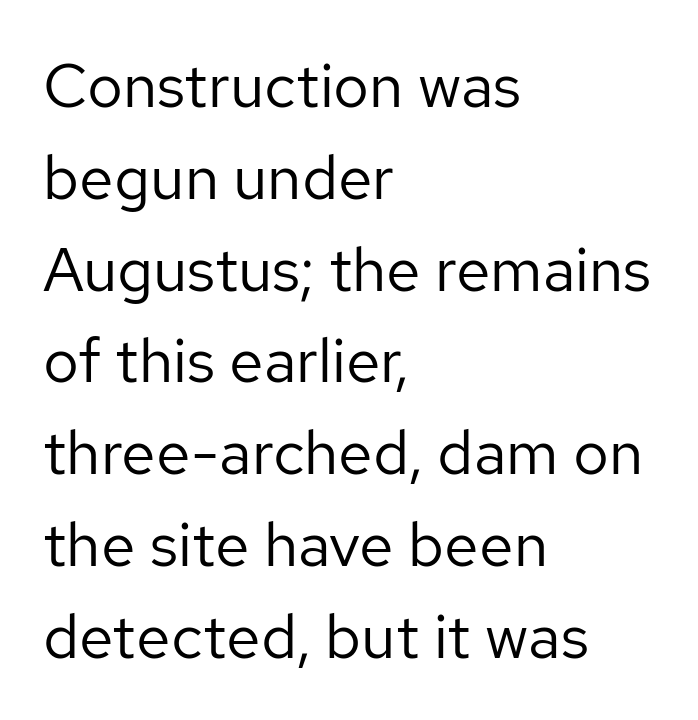
The image shows 62 px regular-weight sans-serif type, upright; set left-aligned, normal line spacing (1.48x), normal letter spacing, not underlined; low stroke contrast and a medium x-height.
